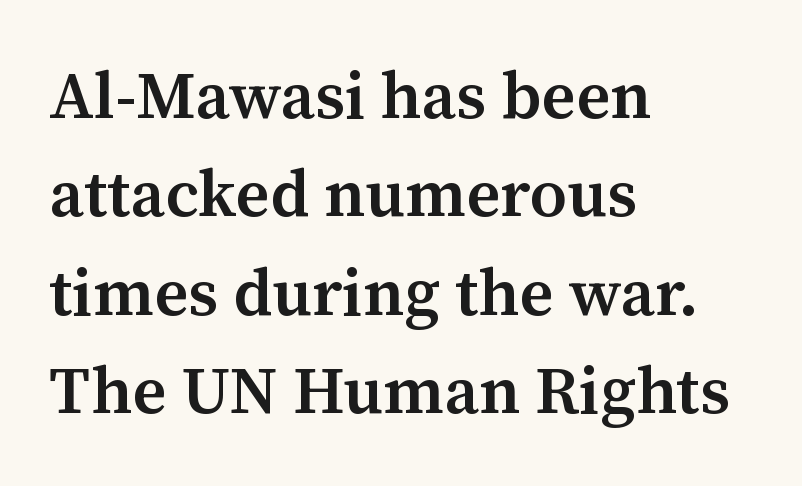
Compared with an ordinary text face, these strokes are moderately heavier — a semibold. Old-style or modern, the face here clearly has serifs. The passage shown is not underscored anywhere. Varying glyph widths throughout — classic text-font behaviour.
